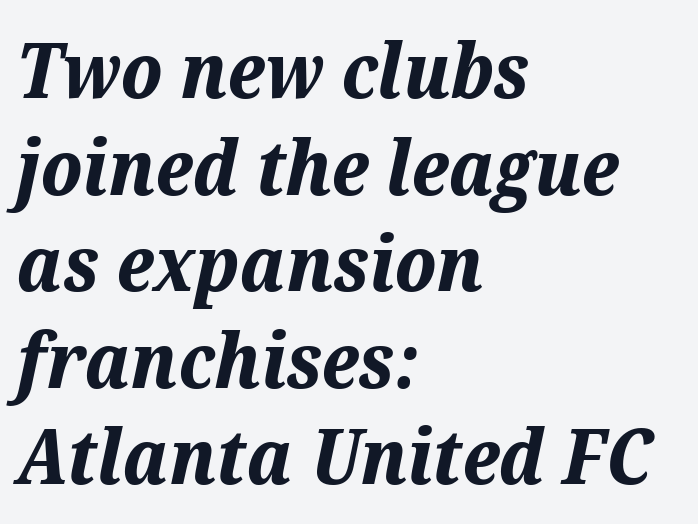
Q: Is the text bold? A: Yes.
Q: Is the text italic (slanted)? A: Yes, it leans right by about 12 degrees.
Q: Is the text underlined? A: No.
Q: How is the paragraph aligned? A: Left-aligned.
Q: Is the spacing between letters normal or unusually wide? A: Normal.
Q: Is the spacing between lines tight, normal or loose? A: Normal.
Q: Width (condensed, normal, or wide)? A: Normal.
Q: Stroke contrast? A: Medium.
Q: x-height? A: Medium.
Q: Monospaced? A: No.
